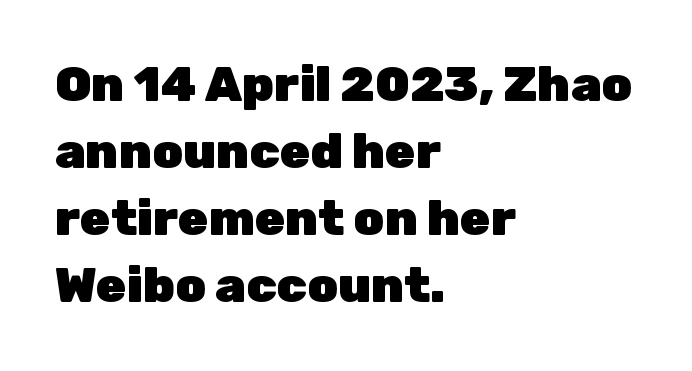
Q: Is the text bold? A: Yes.
Q: Is the text italic (slanted)? A: No, it is upright.
Q: Is the typeface a serif or a sans-serif typeface? A: Sans-serif.
Q: Is the text underlined? A: No.
Q: How is the paragraph aligned? A: Left-aligned.
Q: Is the spacing between letters normal or unusually wide? A: Normal.
Q: Is the spacing between lines tight, normal or loose? A: Normal.
Q: Width (condensed, normal, or wide)? A: Normal.
Q: Stroke contrast? A: Low.
Q: x-height? A: Medium.
Q: Monospaced? A: No.
